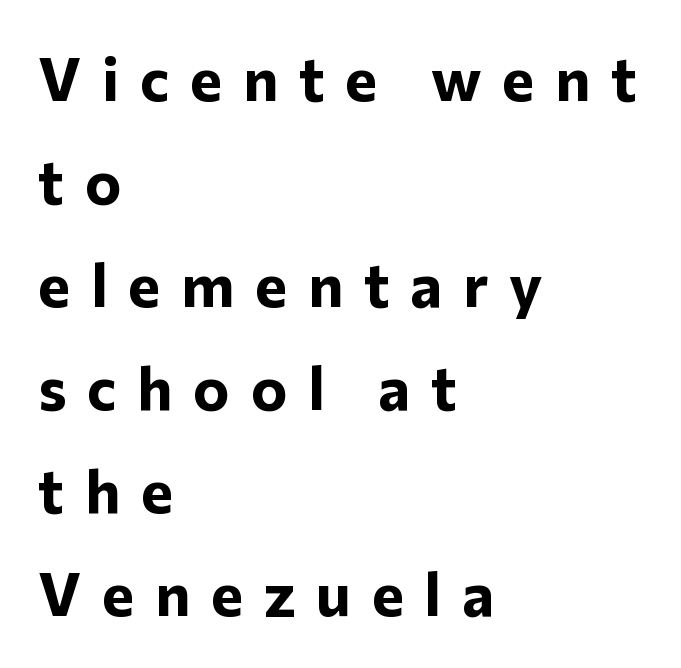
The image shows 61 px bold sans-serif type, upright; set left-aligned, normal line spacing (1.69x), unusually wide letter spacing (+0.34 em), not underlined; low stroke contrast and a medium x-height.
